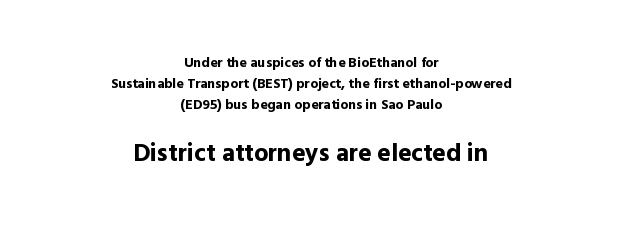
The letters in the lower block stand taller than those in the block above. This rendering uses center alignment, leaving both contours irregular but symmetric. Notice how descenders clear the ascenders below comfortably — that's standard leading. Compared with typical body copy, the letter spacing here is the same.
